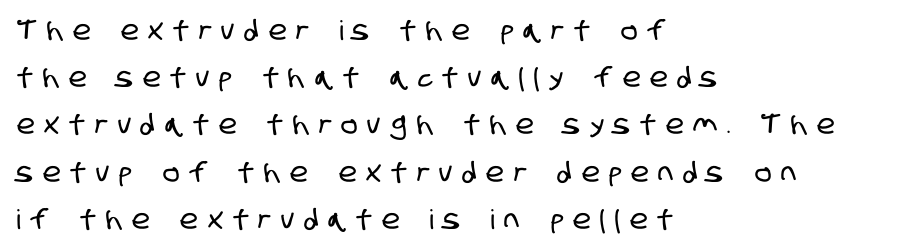
The lines are quadded left. Honestly, there is no underline to notice here at all. The letters are spread apart with noticeably loose tracking.
